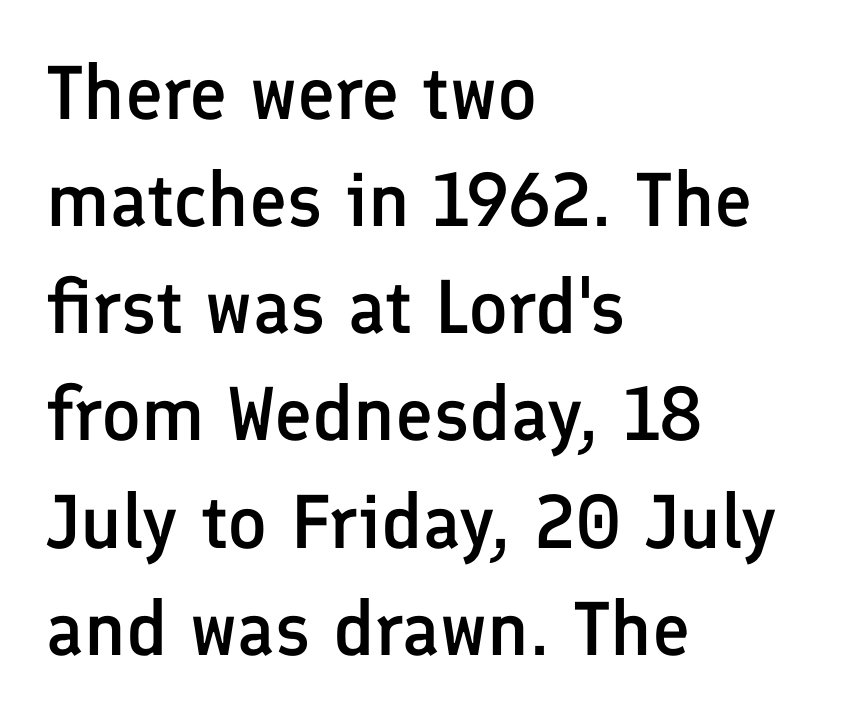
The image shows 76 px semibold sans-serif type, upright; set left-aligned, normal line spacing (1.41x), normal letter spacing, not underlined; low stroke contrast and a medium x-height.
